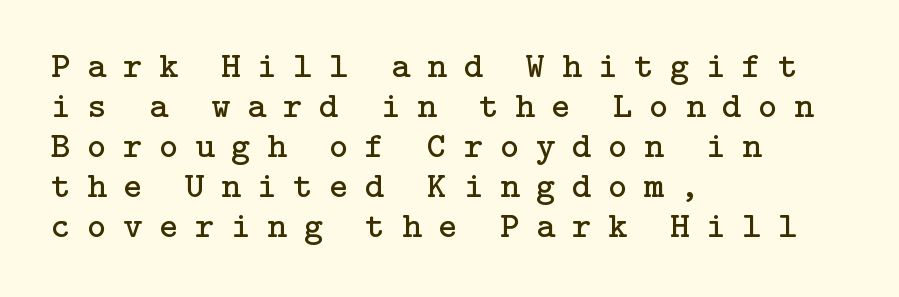
The image shows 37 px regular-weight serif type, upright; set left-aligned, tight line spacing (1.08x), unusually wide letter spacing (+0.45 em), not underlined; low stroke contrast and a medium x-height.
